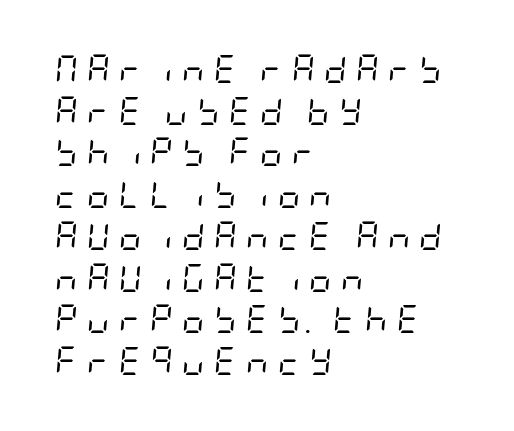
The image shows 28 px regular-weight, condensed type, italic (leaning right); set left-aligned, normal line spacing (1.49x), unusually wide letter spacing (+0.32 em), not underlined; low stroke contrast and a large x-height.
